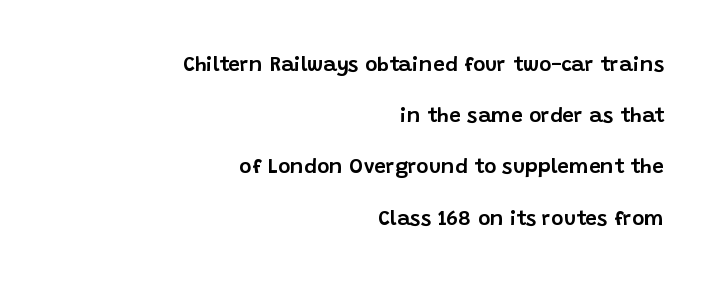
Ordinary non-slanted type is in use. The block of text is sparse from top to bottom, with ample space between rows. Reading down the block, your eye finds every line finishing at a fixed right position. The string is rendered with underlining switched off. Students, note that the glyphs here touch the page at normal intervals.
